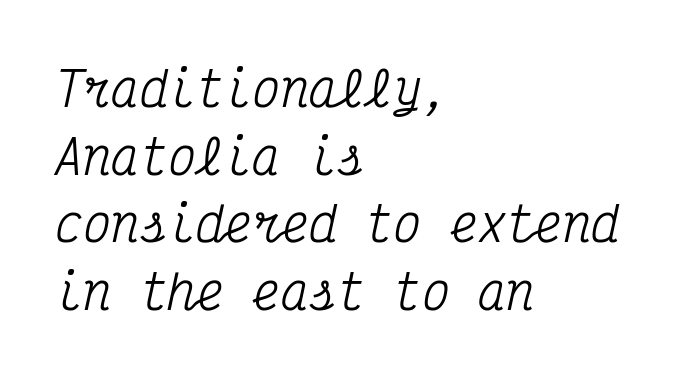
The image shows 47 px condensed serif type, italic (leaning right), monospaced; set left-aligned, normal line spacing (1.44x), normal letter spacing, not underlined; medium stroke contrast and a medium x-height.
